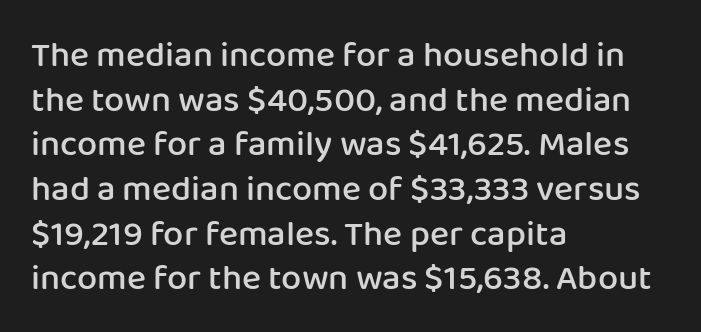
Serif or sans? Sans — the stroke terminals are bare. You could not count columns in this text — the font is proportionally spaced. No word sits above an underline. Compared with a centered layout, this one pins lines to the left instead. Firm but not heavy-handed strokes: this text is semibold.
